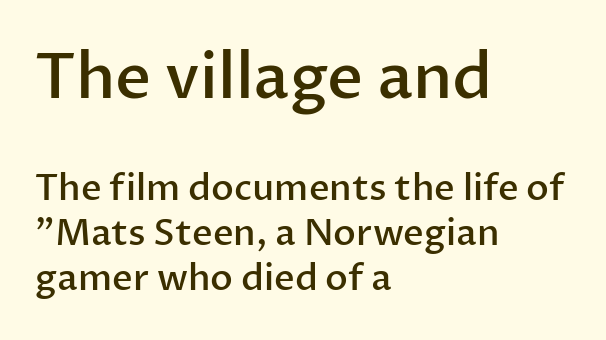
{"serif": "no", "italic": "no", "bold": "semi", "weight": "semibold", "width": "normal", "stroke_contrast": "low", "x_height": "medium", "monospaced": "no", "underline": "no", "align": "left", "line_spacing": "normal", "line_spacing_ratio": 1.25, "letter_spacing": "normal", "letter_spacing_em": 0.0, "larger_block": "first", "size_ratio": 1.75, "glyph_px": 63}
